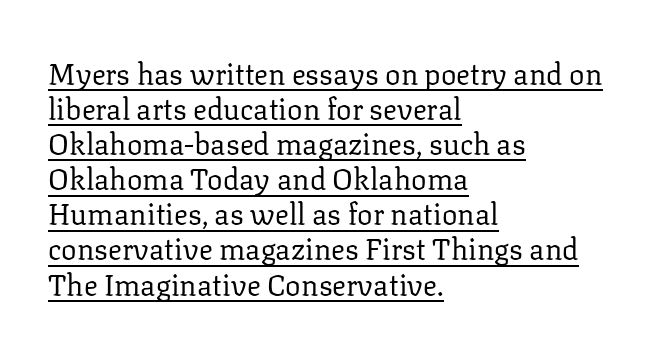
The image shows 29 px regular-weight serif type, upright; set left-aligned, line spacing 1.21x, normal letter spacing, underlined; low stroke contrast and a medium x-height.
